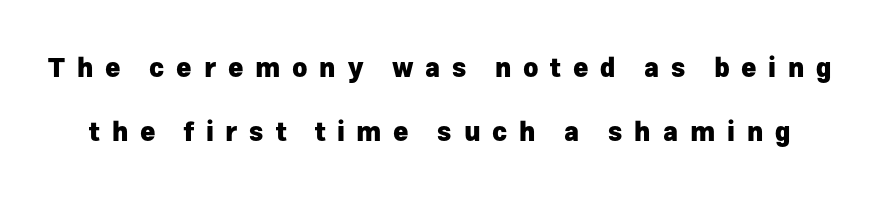
Q: Is the text bold? A: Yes.
Q: Is the text italic (slanted)? A: No, it is upright.
Q: Is the text underlined? A: No.
Q: Is the spacing between letters normal or unusually wide? A: Unusually wide.
Q: Is the spacing between lines tight, normal or loose? A: Loose.
